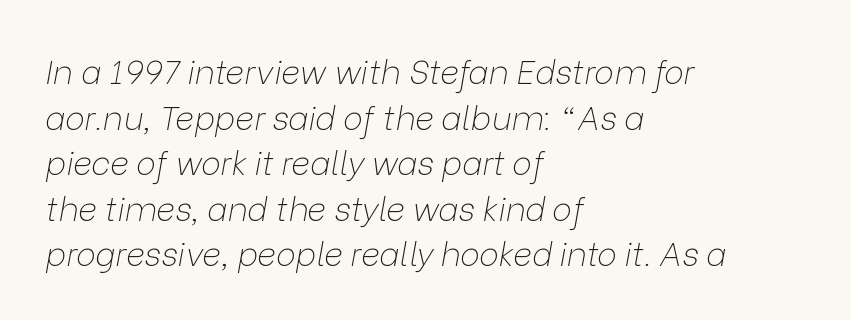
This rendering uses left alignment, leaving the right contour irregular. The lines sit at an ordinary, default distance from one another. Yep, that's italic — everything's leaning. The passage shown is typed in a proportional face where columns would drift.
